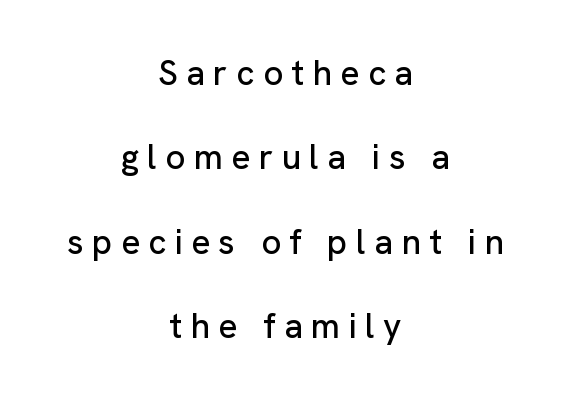
The image shows 35 px sans-serif type, upright; set centered, loose line spacing (2.41x), unusually wide letter spacing (+0.24 em), not underlined; low stroke contrast and a medium x-height.
